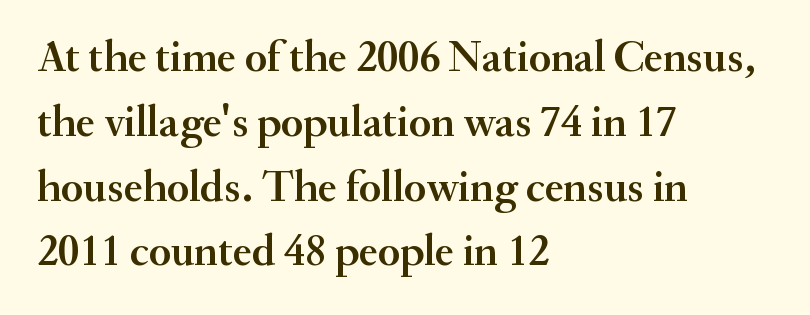
Q: Is the text italic (slanted)? A: No, it is upright.
Q: Is the typeface a serif or a sans-serif typeface? A: Serif.
Q: Is the text underlined? A: No.
Q: How is the paragraph aligned? A: Left-aligned.
Q: Is the spacing between letters normal or unusually wide? A: Normal.
Q: Is the spacing between lines tight, normal or loose? A: Normal.
Q: Width (condensed, normal, or wide)? A: Normal.
Q: Stroke contrast? A: Medium.
Q: x-height? A: Small.
Q: Monospaced? A: No.
